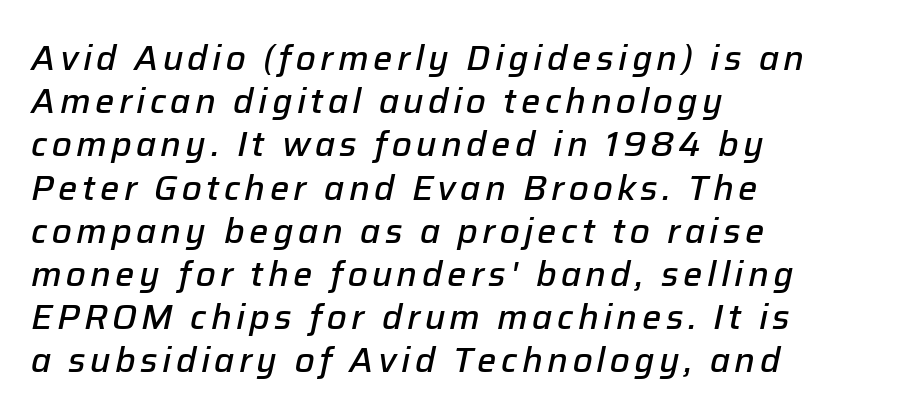
{"italic": "yes", "lean": "right", "slant_degrees": 12, "bold": "semi", "weight": "semibold", "width": "normal", "stroke_contrast": "low", "x_height": "medium", "monospaced": "no", "underline": "no", "align": "left", "line_spacing": "normal", "line_spacing_ratio": 1.27, "glyph_px": 34}
